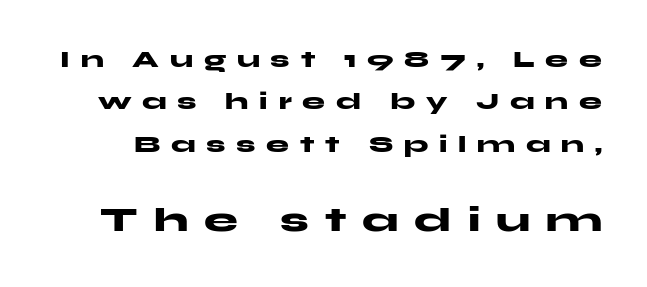
The image shows 34 px heavy, wide sans-serif type, upright; set line spacing 1.84x, unusually wide letter spacing (+0.47 em), not underlined; the second (bottom) block is 1.48x larger; medium stroke contrast and a medium x-height.
